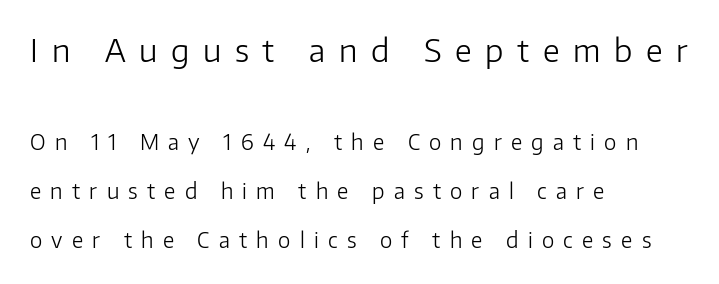
Q: Is the text bold? A: No.
Q: Is the text italic (slanted)? A: No, it is upright.
Q: Is the typeface a serif or a sans-serif typeface? A: Sans-serif.
Q: Is the text underlined? A: No.
Q: How is the paragraph aligned? A: Left-aligned.
Q: Is the spacing between letters normal or unusually wide? A: Unusually wide.
Q: Is the spacing between lines tight, normal or loose? A: Loose.
Q: Which block of text is set in a larger size, the first (top) or the second (bottom)? A: The first (top) one.
Q: Width (condensed, normal, or wide)? A: Normal.
Q: Stroke contrast? A: Low.
Q: x-height? A: Medium.
Q: Monospaced? A: No.
